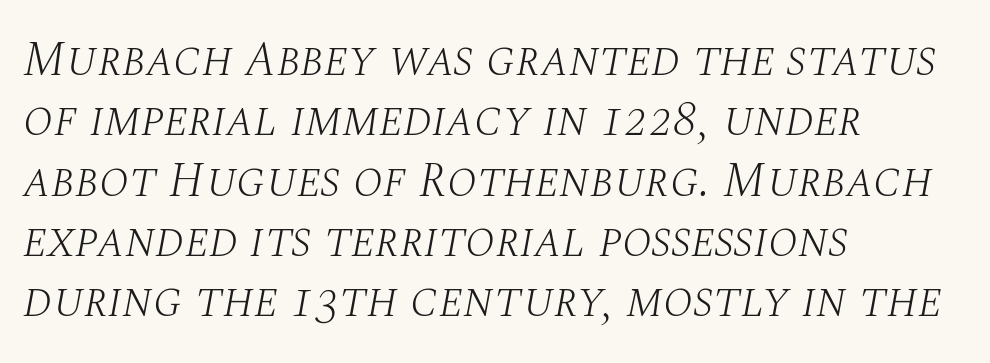
The image shows 49 px light serif type, italic (leaning right); set left-aligned, line spacing 1.23x, normal letter spacing, not underlined; medium stroke contrast and a large x-height.
